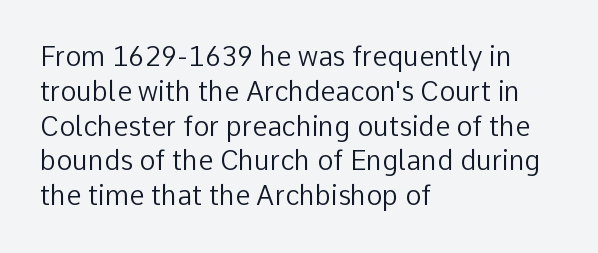
This sample keeps an unexceptional amount of space between lines. Characters remain perfectly vertical along every line. The gap between lines stays unmarked. Is this a heavy cut? Hardly; it is regular or lighter.
